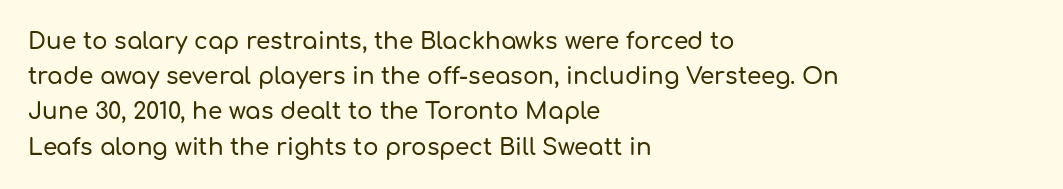
{"italic": "no", "underline": "no", "align": "left", "line_spacing": "normal", "line_spacing_ratio": 1.53, "letter_spacing": "normal", "letter_spacing_em": 0.0, "glyph_px": 23}
